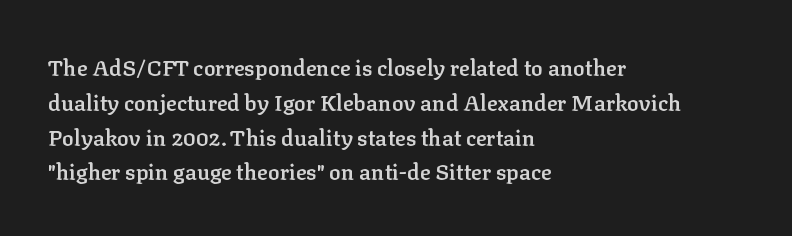
Q: Is the text bold? A: Semi-bold.
Q: Is the text italic (slanted)? A: No, it is upright.
Q: Is the text underlined? A: No.
Q: How is the paragraph aligned? A: Left-aligned.
Q: Is the spacing between letters normal or unusually wide? A: Normal.
Q: Is the spacing between lines tight, normal or loose? A: Normal.
